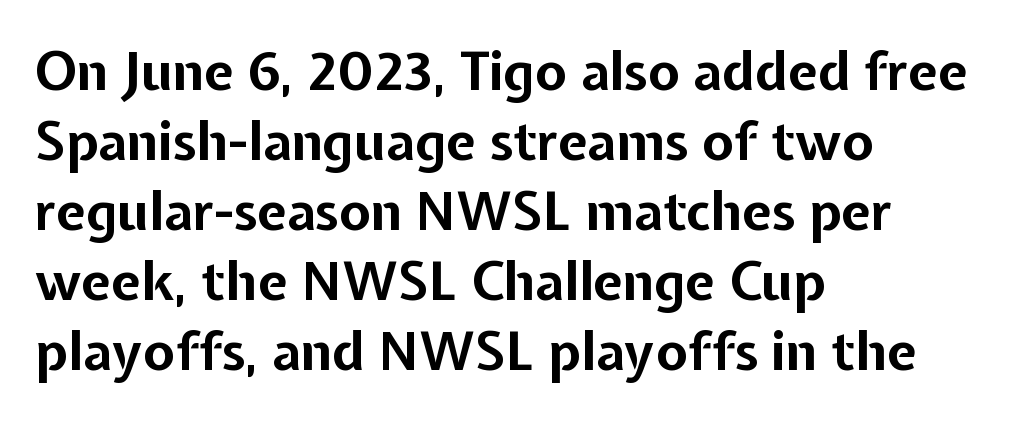
The image shows 53 px bold sans-serif type, upright; set left-aligned, normal line spacing (1.32x), normal letter spacing, not underlined; low stroke contrast and a medium x-height.
